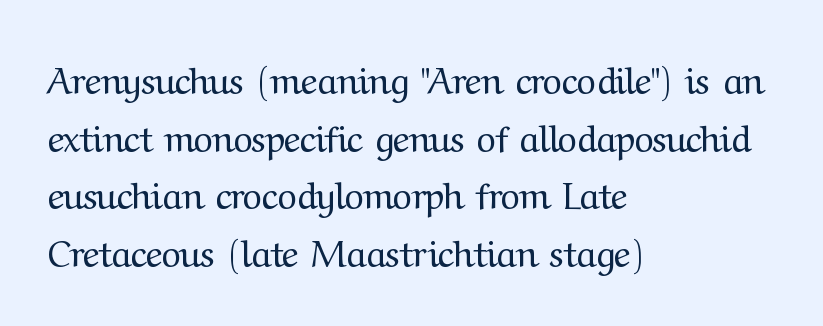
Q: Is the text bold? A: No.
Q: Is the text italic (slanted)? A: No, it is upright.
Q: Is the typeface a serif or a sans-serif typeface? A: Serif.
Q: Is the text underlined? A: No.
Q: How is the paragraph aligned? A: Left-aligned.
Q: Is the spacing between letters normal or unusually wide? A: Normal.
Q: Is the spacing between lines tight, normal or loose? A: Normal.
Q: Width (condensed, normal, or wide)? A: Normal.
Q: Stroke contrast? A: Medium.
Q: x-height? A: Medium.
Q: Monospaced? A: No.
